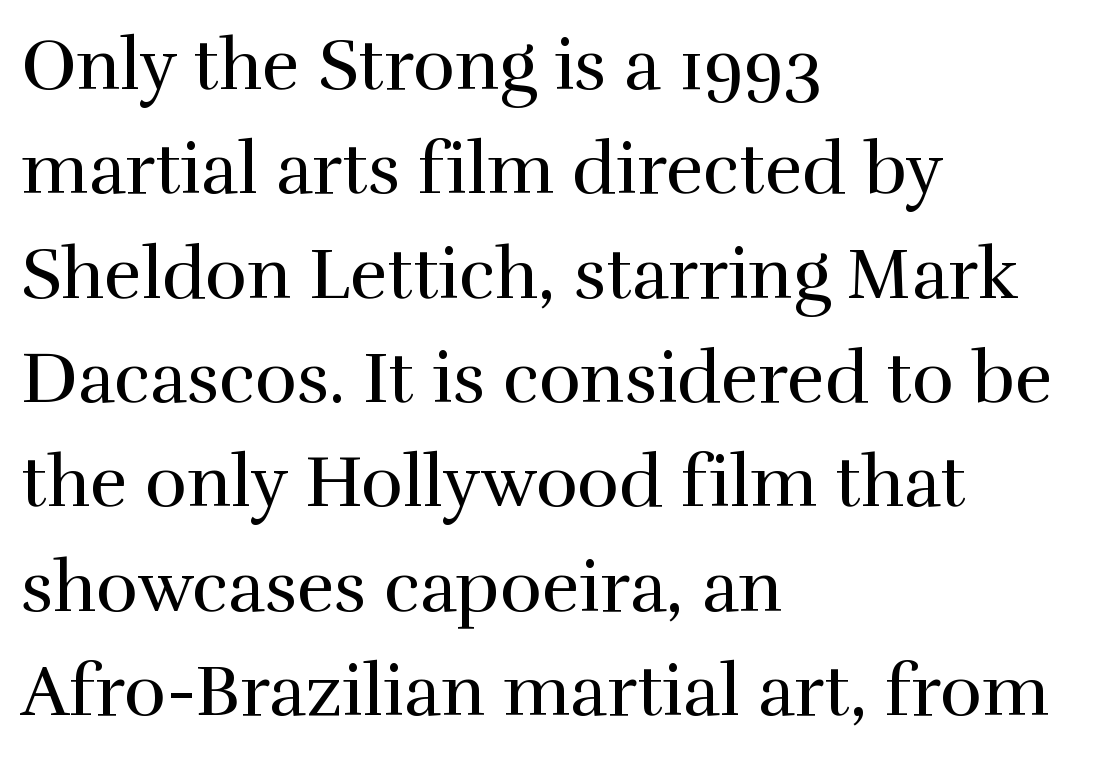
{"serif": "yes", "italic": "no", "bold": "no", "weight": "regular", "width": "normal", "x_height": "medium", "monospaced": "no", "underline": "no", "align": "left", "line_spacing": "normal", "line_spacing_ratio": 1.47, "letter_spacing": "normal", "letter_spacing_em": 0.0, "glyph_px": 71}
